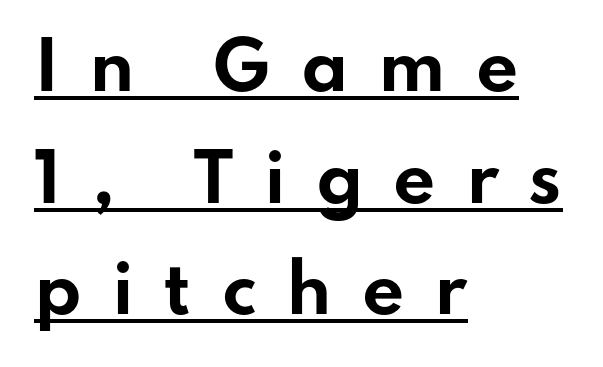
The image shows 66 px bold, wide sans-serif type, upright; set left-aligned, normal line spacing (1.69x), unusually wide letter spacing (+0.45 em), underlined; low stroke contrast and a small x-height.
